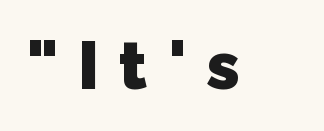
The image shows 67 px heavy sans-serif type; set unusually wide letter spacing (+0.3 em), not underlined; low stroke contrast and a medium x-height.
